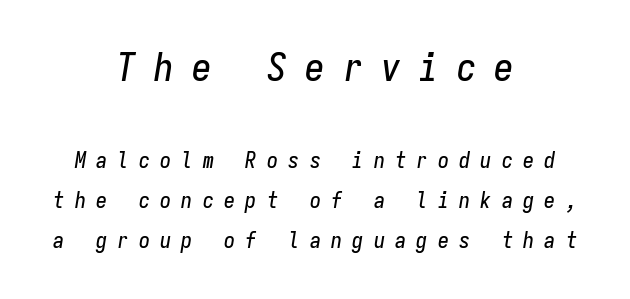
The image shows 39 px condensed type, italic (leaning right), monospaced; set centered, line spacing 1.83x, unusually wide letter spacing (+0.47 em), not underlined; the first (top) block is 1.77x larger; low stroke contrast and a medium x-height.
